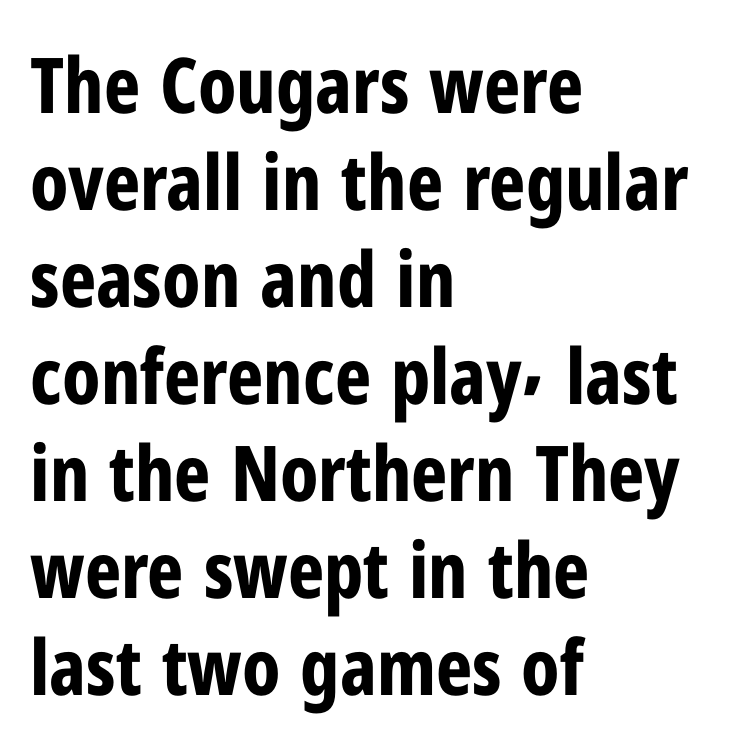
This is sans-serif lettering, the kind often seen on screens and signage. Think of a printed novel: that variable character pitch is what you see here. Check the space under the baseline: it is left empty. The lines are quadded left. Does the lettering tilt? It doesn't — this is upright.
